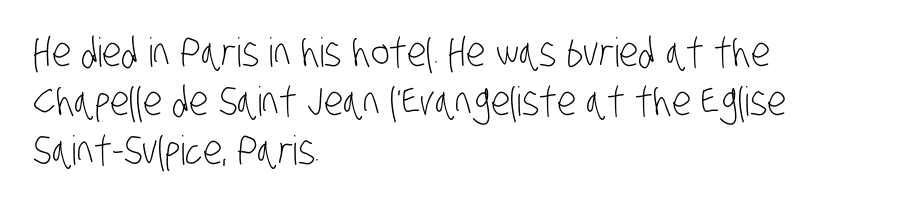
Q: Is the text bold? A: No.
Q: Is the typeface a serif or a sans-serif typeface? A: Sans-serif.
Q: Is the text underlined? A: No.
Q: How is the paragraph aligned? A: Left-aligned.
Q: Is the spacing between letters normal or unusually wide? A: Normal.
Q: Width (condensed, normal, or wide)? A: Condensed.
Q: Stroke contrast? A: Low.
Q: x-height? A: Large.
Q: Monospaced? A: No.
